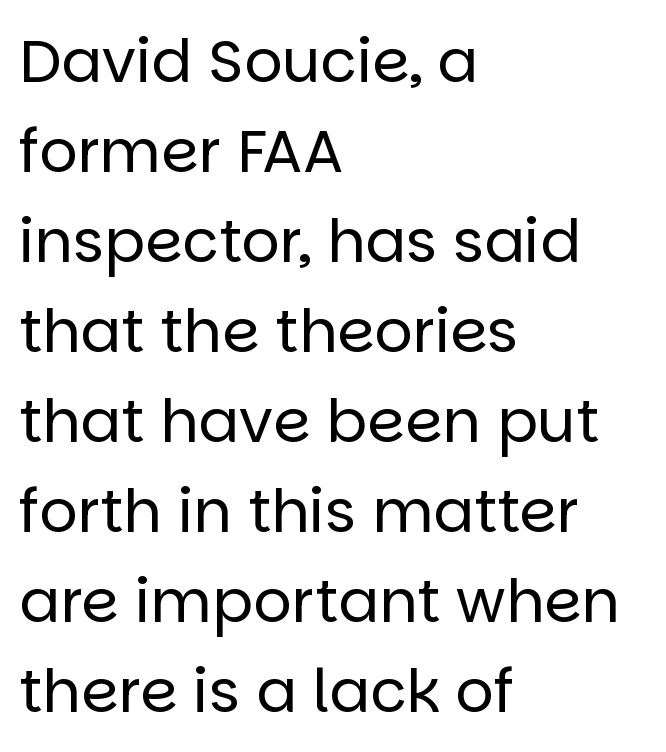
Q: Is the text bold? A: No.
Q: Is the text italic (slanted)? A: No, it is upright.
Q: Is the typeface a serif or a sans-serif typeface? A: Sans-serif.
Q: Is the text underlined? A: No.
Q: How is the paragraph aligned? A: Left-aligned.
Q: Is the spacing between letters normal or unusually wide? A: Normal.
Q: Is the spacing between lines tight, normal or loose? A: Normal.
Q: Width (condensed, normal, or wide)? A: Normal.
Q: Stroke contrast? A: Low.
Q: x-height? A: Large.
Q: Monospaced? A: No.
